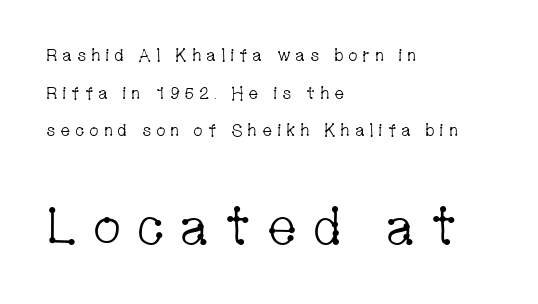
{"serif": "yes", "italic": "no", "bold": "no", "weight": "light", "width": "condensed", "stroke_contrast": "low", "x_height": "medium", "monospaced": "no", "underline": "no", "align": "left", "line_spacing": "loose", "line_spacing_ratio": 2.21, "letter_spacing": "wide", "letter_spacing_em": 0.27, "larger_block": "second", "size_ratio": 3.06, "glyph_px": 52}
